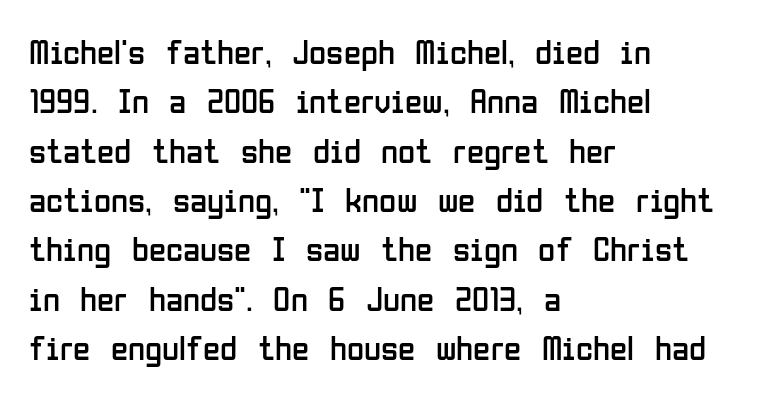
Q: Is the text bold? A: No.
Q: Is the text italic (slanted)? A: No, it is upright.
Q: Is the typeface a serif or a sans-serif typeface? A: Sans-serif.
Q: Is the text underlined? A: No.
Q: How is the paragraph aligned? A: Left-aligned.
Q: Is the spacing between letters normal or unusually wide? A: Normal.
Q: Is the spacing between lines tight, normal or loose? A: Normal.
Q: Width (condensed, normal, or wide)? A: Condensed.
Q: Stroke contrast? A: Low.
Q: x-height? A: Medium.
Q: Monospaced? A: No.
